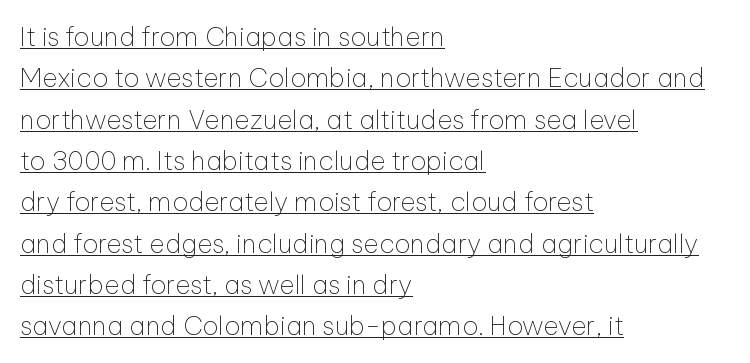
{"italic": "no", "bold": "no", "underline": "yes", "align": "left", "line_spacing": "normal", "line_spacing_ratio": 1.59, "letter_spacing": "normal", "letter_spacing_em": 0.0, "glyph_px": 26}
